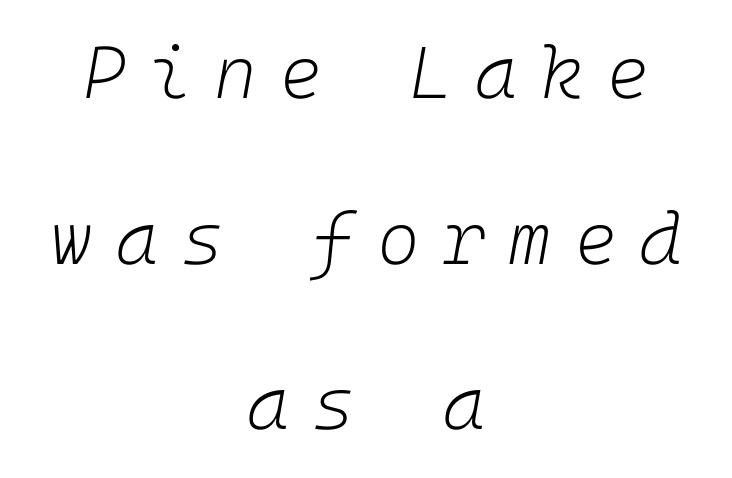
{"italic": "yes", "lean": "right", "slant_degrees": 10, "bold": "no", "weight": "light", "width": "normal", "stroke_contrast": "low", "x_height": "medium", "underline": "no", "align": "center", "line_spacing": "loose", "line_spacing_ratio": 2.27, "letter_spacing": "wide", "letter_spacing_em": 0.31, "glyph_px": 73}
